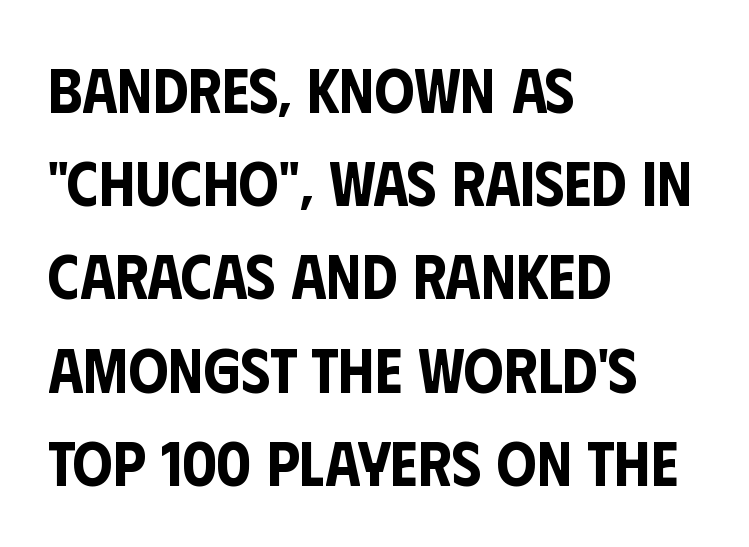
{"serif": "no", "italic": "no", "width": "condensed", "stroke_contrast": "low", "x_height": "large", "monospaced": "no", "underline": "no", "align": "left", "line_spacing": "normal", "line_spacing_ratio": 1.48, "letter_spacing": "normal", "letter_spacing_em": 0.0, "glyph_px": 63}
